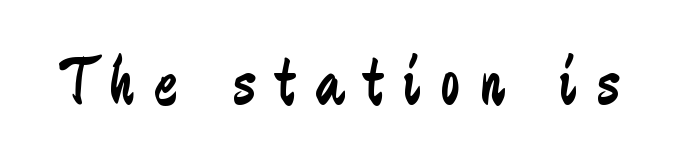
The image shows 70 px regular-weight, condensed sans-serif type; set unusually wide letter spacing (+0.29 em), not underlined; low stroke contrast and a medium x-height.
